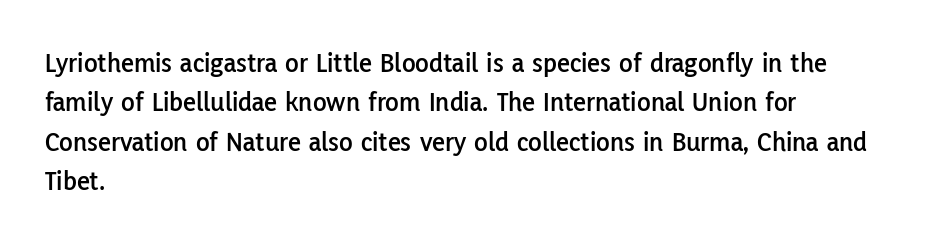
The image shows 28 px sans-serif type, upright; set left-aligned, normal line spacing (1.41x), normal letter spacing, not underlined; low stroke contrast and a medium x-height.
